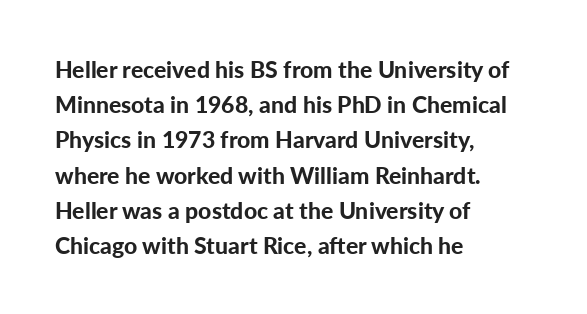
The image shows 23 px bold type, upright; set left-aligned, normal line spacing (1.53x), normal letter spacing, not underlined.
